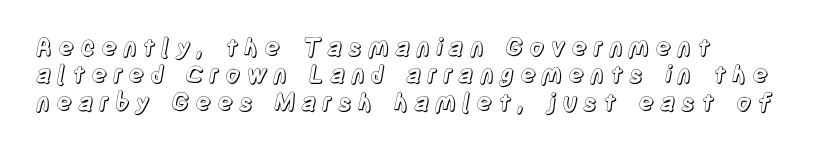
{"underline": "no", "align": "left", "line_spacing": "tight", "line_spacing_ratio": 1.14, "letter_spacing": "wide", "letter_spacing_em": 0.22, "glyph_px": 24}
